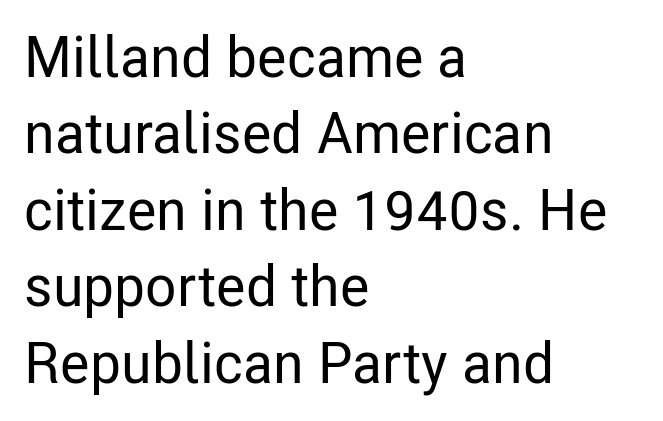
Q: Is the text italic (slanted)? A: No, it is upright.
Q: Is the typeface a serif or a sans-serif typeface? A: Sans-serif.
Q: Is the text underlined? A: No.
Q: How is the paragraph aligned? A: Left-aligned.
Q: Is the spacing between letters normal or unusually wide? A: Normal.
Q: Is the spacing between lines tight, normal or loose? A: Normal.
Q: Width (condensed, normal, or wide)? A: Condensed.
Q: Stroke contrast? A: Low.
Q: x-height? A: Medium.
Q: Monospaced? A: No.
